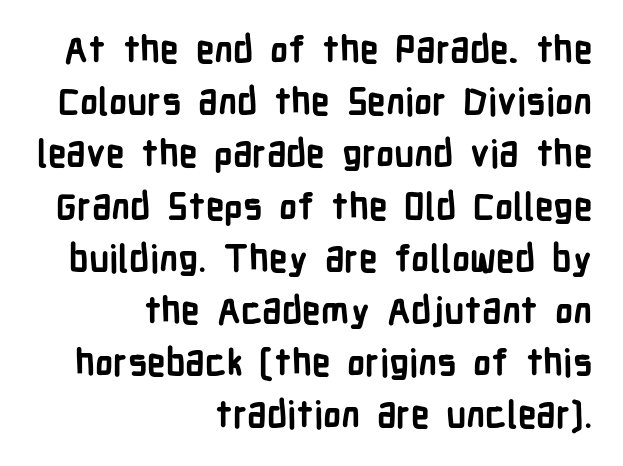
The image shows 37 px semibold, condensed sans-serif type, upright; set right-aligned, normal line spacing (1.41x), normal letter spacing, not underlined; low stroke contrast and a medium x-height.
